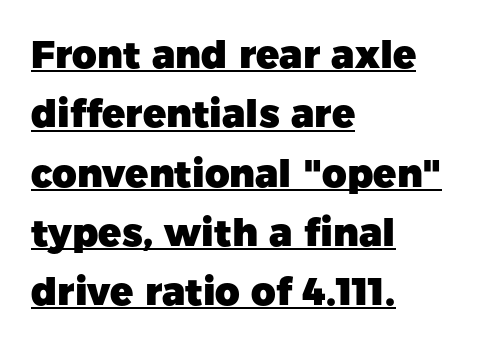
Q: Is the text bold? A: Yes.
Q: Is the text italic (slanted)? A: No, it is upright.
Q: Is the typeface a serif or a sans-serif typeface? A: Sans-serif.
Q: Is the text underlined? A: Yes.
Q: How is the paragraph aligned? A: Left-aligned.
Q: Is the spacing between letters normal or unusually wide? A: Normal.
Q: Is the spacing between lines tight, normal or loose? A: Normal.
Q: Width (condensed, normal, or wide)? A: Normal.
Q: Stroke contrast? A: Low.
Q: x-height? A: Medium.
Q: Monospaced? A: No.
